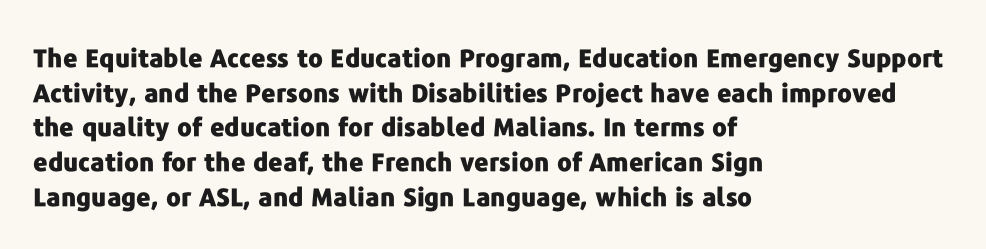
The image shows 25 px bold type, upright; set left-aligned, normal line spacing (1.39x), normal letter spacing, not underlined.
